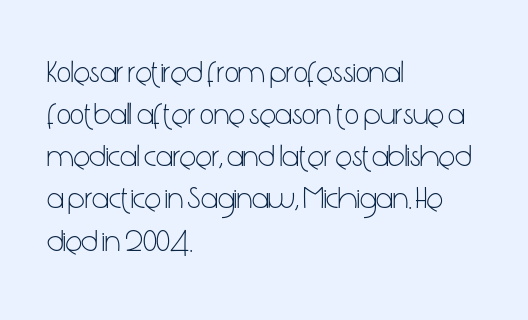
The image shows 31 px light, condensed sans-serif type, upright; set left-aligned, normal line spacing (1.36x), normal letter spacing, not underlined; low stroke contrast and a medium x-height.
